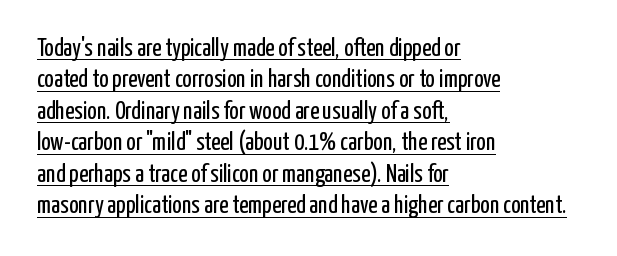
Q: Is the text bold? A: No.
Q: Is the text italic (slanted)? A: No, it is upright.
Q: Is the text underlined? A: Yes.
Q: How is the paragraph aligned? A: Left-aligned.
Q: Is the spacing between letters normal or unusually wide? A: Normal.
Q: Is the spacing between lines tight, normal or loose? A: Normal.
